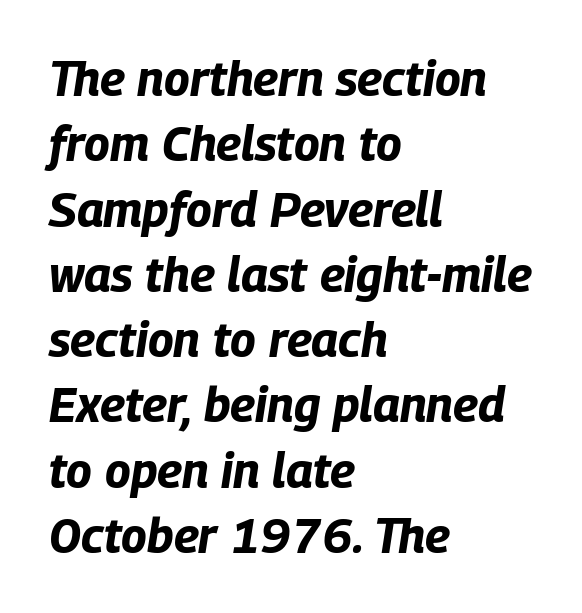
{"italic": "yes", "lean": "right", "slant_degrees": 9, "bold": "yes", "weight": "bold", "width": "condensed", "stroke_contrast": "low", "x_height": "large", "monospaced": "no", "underline": "no", "align": "left", "line_spacing": "normal", "line_spacing_ratio": 1.36, "letter_spacing": "normal", "letter_spacing_em": 0.0, "glyph_px": 48}
